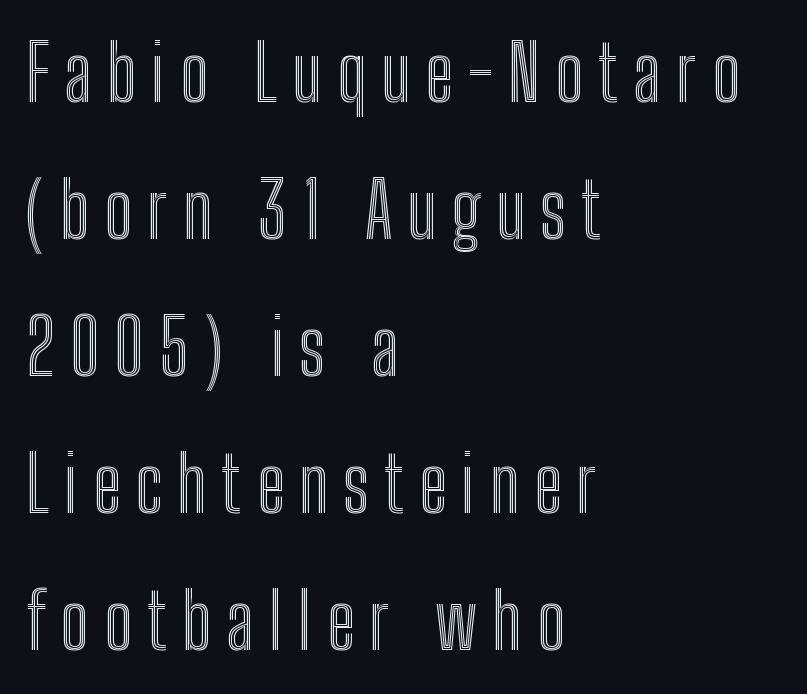
Q: Is the text italic (slanted)? A: No, it is upright.
Q: Is the text underlined? A: No.
Q: How is the paragraph aligned? A: Left-aligned.
Q: Width (condensed, normal, or wide)? A: Condensed.
Q: x-height? A: Medium.
Q: Monospaced? A: No.
